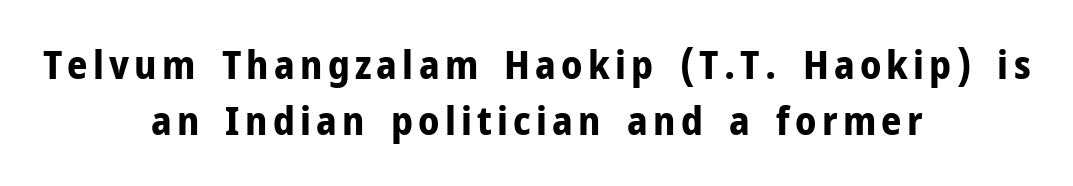
{"serif": "no", "italic": "no", "bold": "yes", "weight": "bold", "width": "normal", "stroke_contrast": "low", "x_height": "medium", "monospaced": "no", "underline": "no", "align": "center", "line_spacing": "normal", "line_spacing_ratio": 1.41, "glyph_px": 40}
